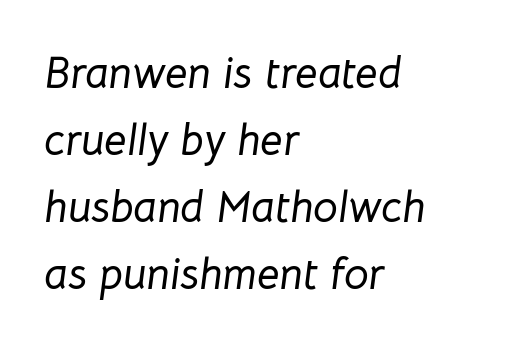
{"italic": "yes", "lean": "right", "slant_degrees": 8, "width": "normal", "stroke_contrast": "low", "x_height": "medium", "monospaced": "no", "underline": "no", "align": "left", "line_spacing": "normal", "line_spacing_ratio": 1.52, "letter_spacing": "normal", "letter_spacing_em": 0.0, "glyph_px": 44}
